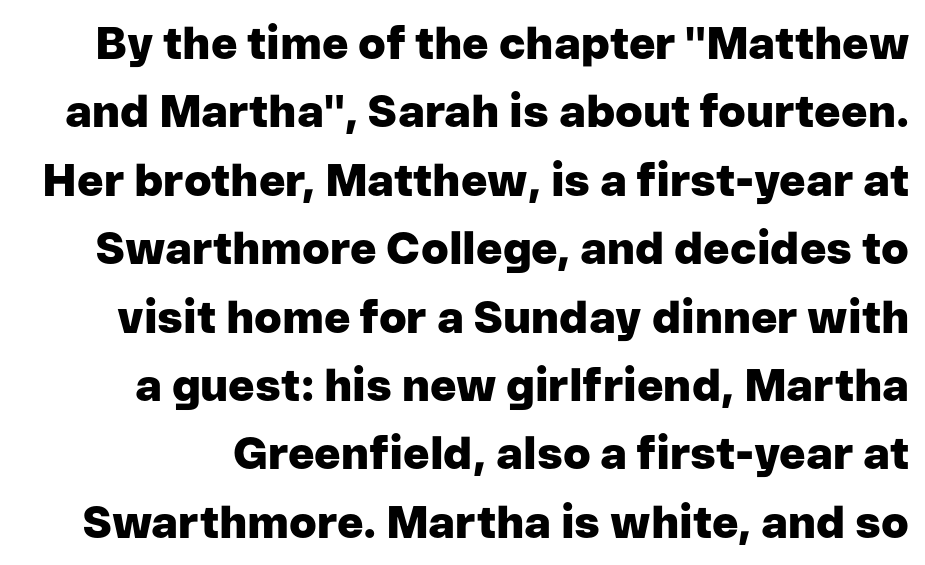
Q: Is the text bold? A: Yes.
Q: Is the text italic (slanted)? A: No, it is upright.
Q: Is the typeface a serif or a sans-serif typeface? A: Sans-serif.
Q: Is the text underlined? A: No.
Q: Is the spacing between letters normal or unusually wide? A: Normal.
Q: Is the spacing between lines tight, normal or loose? A: Normal.
Q: Width (condensed, normal, or wide)? A: Normal.
Q: Stroke contrast? A: Low.
Q: x-height? A: Medium.
Q: Monospaced? A: No.
